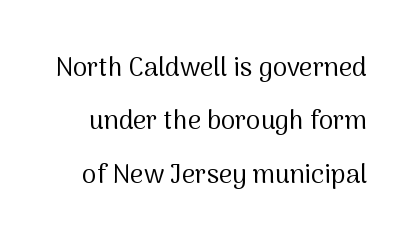
Q: Is the text bold? A: No.
Q: Is the text italic (slanted)? A: No, it is upright.
Q: Is the text underlined? A: No.
Q: Is the spacing between letters normal or unusually wide? A: Normal.
Q: Is the spacing between lines tight, normal or loose? A: Loose.
